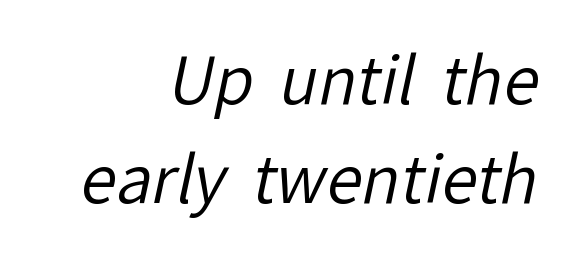
{"serif": "no", "bold": "no", "weight": "regular", "width": "normal", "stroke_contrast": "low", "x_height": "medium", "monospaced": "no", "underline": "no", "align": "right", "line_spacing": "normal", "line_spacing_ratio": 1.54, "letter_spacing": "normal", "letter_spacing_em": 0.0, "glyph_px": 64}
